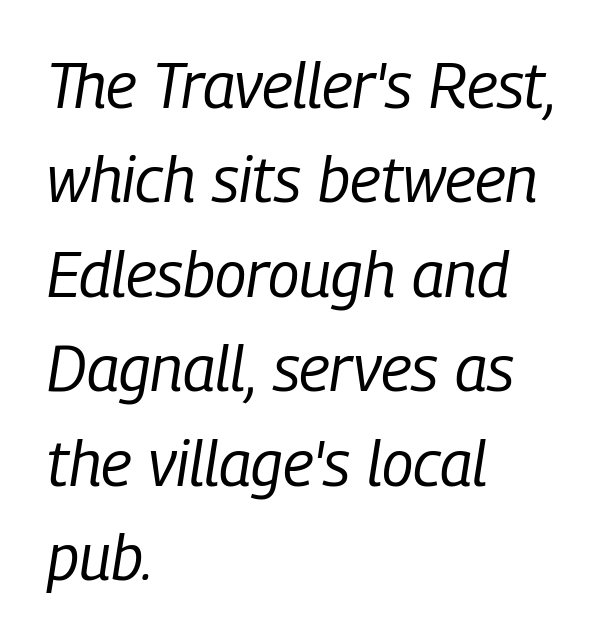
The image shows 63 px regular-weight, condensed type, italic (leaning right); set left-aligned, normal line spacing (1.5x), normal letter spacing, not underlined; low stroke contrast and a medium x-height.
